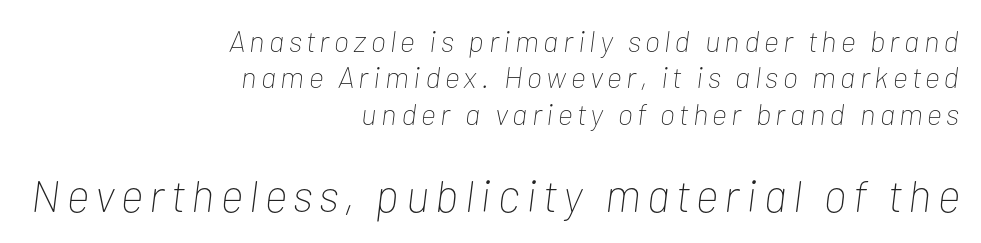
The image shows 45 px thin, condensed type, italic (leaning right); set right-aligned, line spacing 1.21x, not underlined; the second (bottom) block is 1.5x larger; low stroke contrast and a medium x-height.
